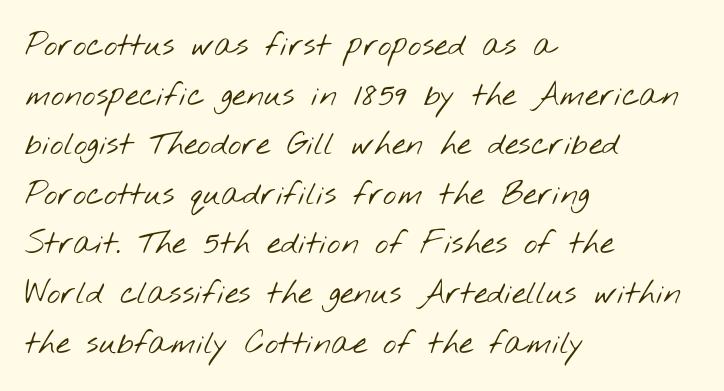
The space between consecutive lines is moderate. This reads as an unemphasized weight, regular at the heaviest. Is the block centered? No — it sits flush against the left margin. Unmarked baselines from the first word to the last. Varying glyph widths throughout — classic text-font behaviour. Each letter's strokes conclude bluntly, with no projecting serifs.
